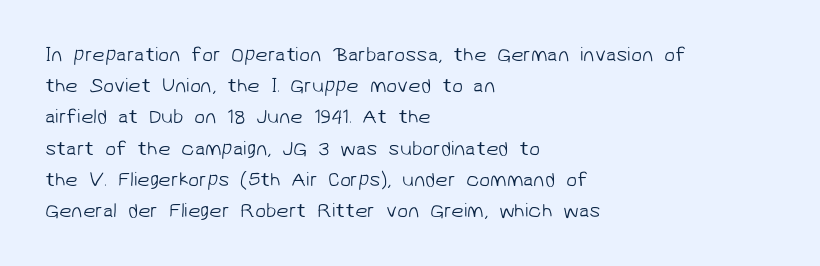
The image shows 20 px text type; set left-aligned, normal line spacing (1.56x), normal letter spacing, not underlined.
